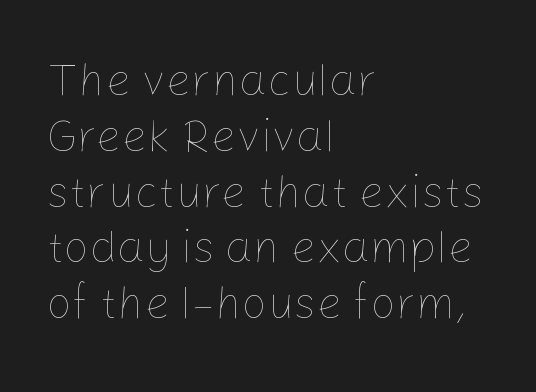
Q: Is the text bold? A: No.
Q: Is the text italic (slanted)? A: No, it is upright.
Q: Is the text underlined? A: No.
Q: How is the paragraph aligned? A: Left-aligned.
Q: Is the spacing between letters normal or unusually wide? A: Normal.
Q: Width (condensed, normal, or wide)? A: Normal.
Q: Stroke contrast? A: Low.
Q: x-height? A: Medium.
Q: Monospaced? A: No.
